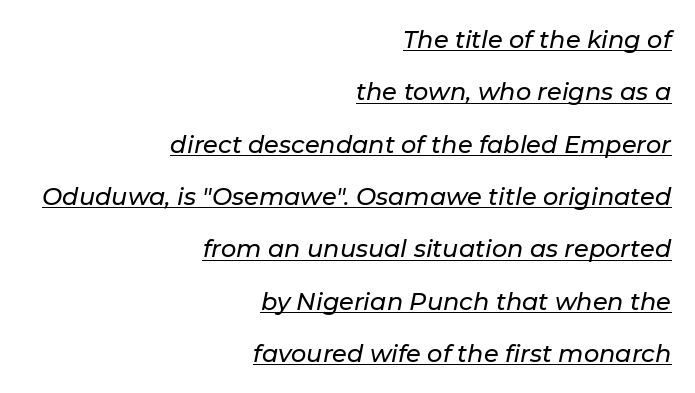
Q: Is the text italic (slanted)? A: Yes, it leans right by about 11 degrees.
Q: Is the text underlined? A: Yes.
Q: How is the paragraph aligned? A: Right-aligned.
Q: Is the spacing between letters normal or unusually wide? A: Normal.
Q: Is the spacing between lines tight, normal or loose? A: Loose.
